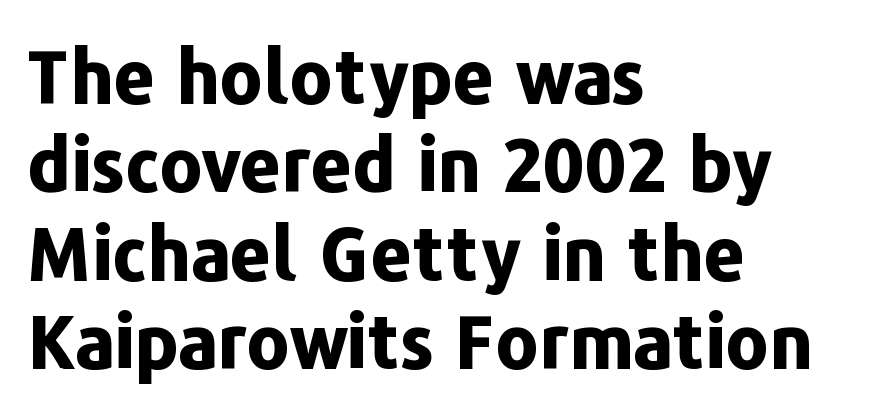
{"serif": "no", "italic": "no", "bold": "yes", "weight": "bold", "width": "normal", "stroke_contrast": "low", "x_height": "medium", "monospaced": "no", "underline": "no", "align": "left", "line_spacing_ratio": 1.21, "letter_spacing": "normal", "letter_spacing_em": 0.0, "glyph_px": 73}
